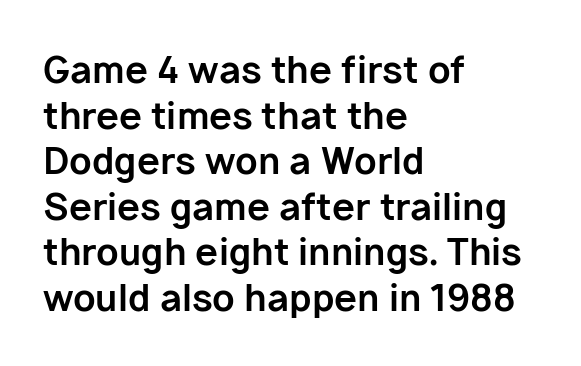
{"serif": "no", "italic": "no", "bold": "yes", "weight": "bold", "width": "normal", "stroke_contrast": "low", "x_height": "medium", "monospaced": "no", "underline": "no", "align": "left", "line_spacing_ratio": 1.23, "letter_spacing": "normal", "letter_spacing_em": 0.0, "glyph_px": 37}
